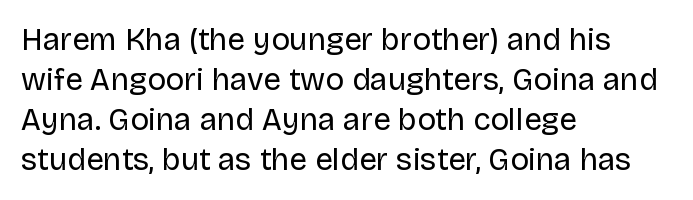
Q: Is the text bold? A: No.
Q: Is the text italic (slanted)? A: No, it is upright.
Q: Is the typeface a serif or a sans-serif typeface? A: Sans-serif.
Q: Is the text underlined? A: No.
Q: How is the paragraph aligned? A: Left-aligned.
Q: Is the spacing between letters normal or unusually wide? A: Normal.
Q: Is the spacing between lines tight, normal or loose? A: Normal.
Q: Width (condensed, normal, or wide)? A: Normal.
Q: Stroke contrast? A: Low.
Q: x-height? A: Large.
Q: Monospaced? A: No.
